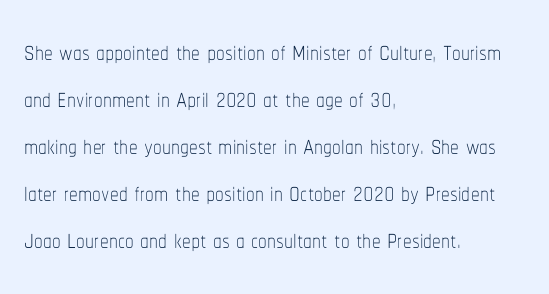
The image shows 35 px thin, condensed type, upright; set left-aligned, normal line spacing (1.34x), normal letter spacing, not underlined; low stroke contrast and a medium x-height.
